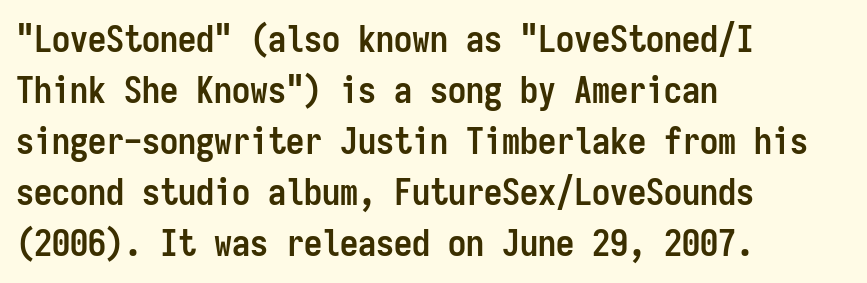
{"serif": "no", "italic": "no", "bold": "yes", "weight": "semibold", "width": "condensed", "stroke_contrast": "low", "x_height": "medium", "monospaced": "yes", "underline": "no", "align": "left", "line_spacing": "normal", "line_spacing_ratio": 1.42, "letter_spacing": "normal", "letter_spacing_em": 0.0, "glyph_px": 36}
